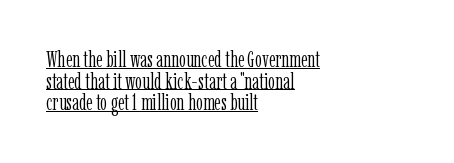
The image shows 22 px text type, upright; set left-aligned, tight line spacing (0.98x), normal letter spacing, underlined.
